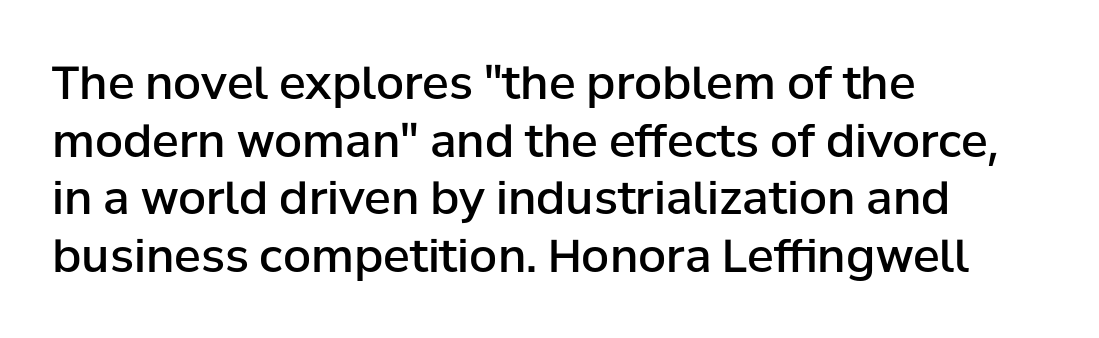
Q: Is the text bold? A: Semi-bold.
Q: Is the text italic (slanted)? A: No, it is upright.
Q: Is the typeface a serif or a sans-serif typeface? A: Sans-serif.
Q: Is the text underlined? A: No.
Q: How is the paragraph aligned? A: Left-aligned.
Q: Is the spacing between letters normal or unusually wide? A: Normal.
Q: Is the spacing between lines tight, normal or loose? A: Normal.
Q: Width (condensed, normal, or wide)? A: Normal.
Q: Stroke contrast? A: Low.
Q: x-height? A: Medium.
Q: Monospaced? A: No.
